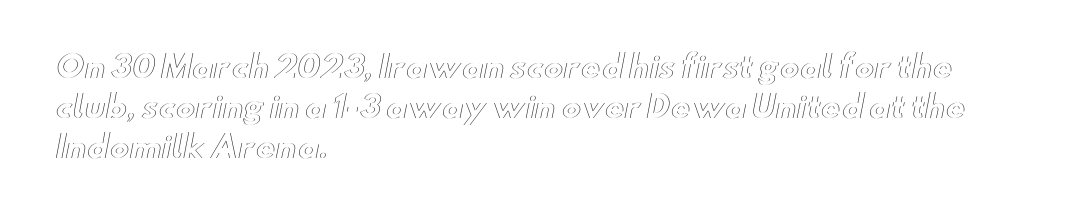
Check under the words: just untouched page. Looks like regular typesetting: each glyph gets only the width it needs. No extra tracking has been applied to these lines.
